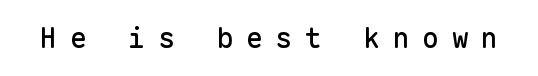
{"serif": "no", "italic": "no", "width": "normal", "stroke_contrast": "low", "x_height": "medium", "monospaced": "yes", "underline": "no", "letter_spacing": "wide", "letter_spacing_em": 0.45, "glyph_px": 28}
